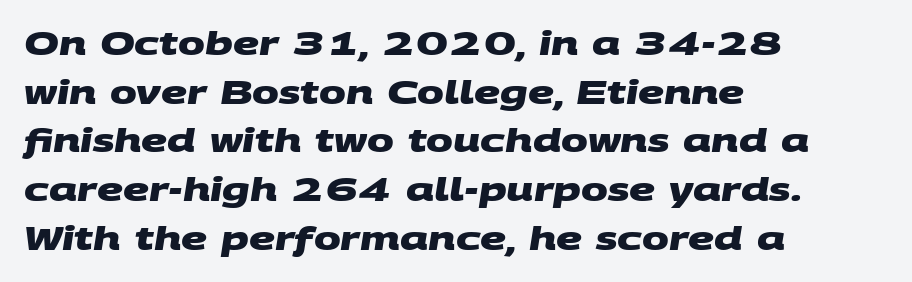
Bold? Absolutely — the strokes are thick and heavy. Proportional: the letters do not fall into vertical columns. These lines sit exactly where default settings would place them. The text block is weighted toward the left margin, trailing off unevenly rightward.
